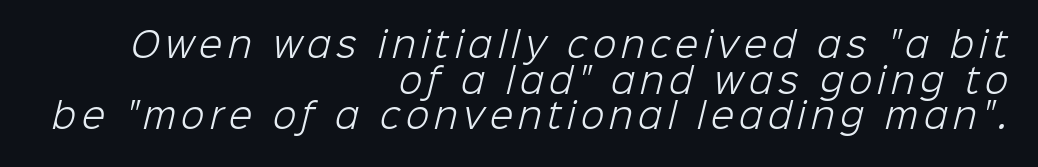
The image shows 34 px light sans-serif type; set right-aligned, tight line spacing (1.05x), not underlined; low stroke contrast and a medium x-height.
